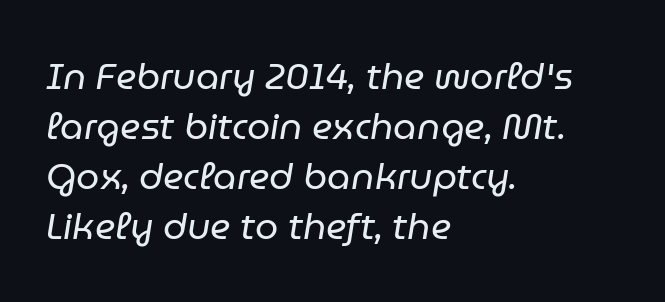
The image shows 37 px regular-weight type, italic (leaning right); set left-aligned, normal line spacing (1.35x), normal letter spacing, not underlined; low stroke contrast and a medium x-height.
